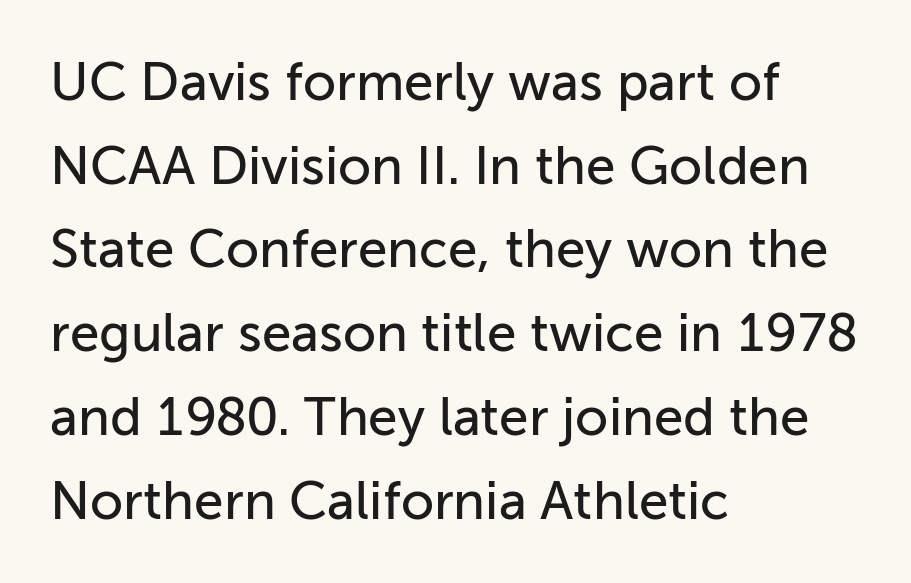
Q: Is the text italic (slanted)? A: No, it is upright.
Q: Is the typeface a serif or a sans-serif typeface? A: Sans-serif.
Q: Is the text underlined? A: No.
Q: How is the paragraph aligned? A: Left-aligned.
Q: Is the spacing between letters normal or unusually wide? A: Normal.
Q: Is the spacing between lines tight, normal or loose? A: Normal.
Q: Width (condensed, normal, or wide)? A: Normal.
Q: Stroke contrast? A: Low.
Q: x-height? A: Medium.
Q: Monospaced? A: No.
